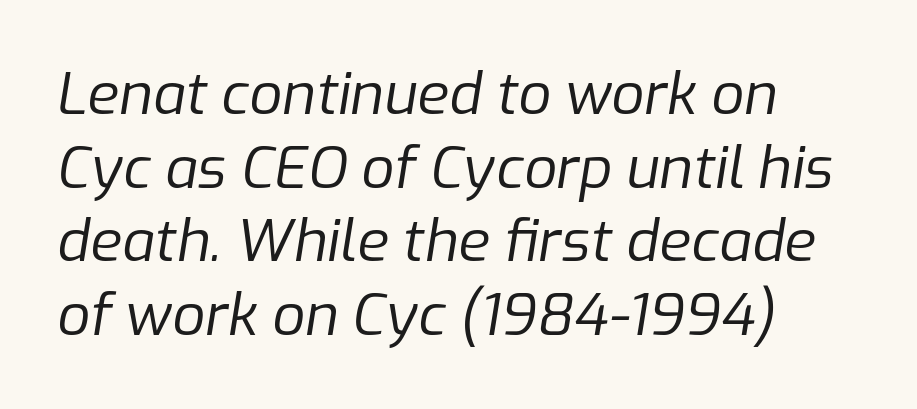
{"italic": "yes", "lean": "right", "slant_degrees": 9, "bold": "no", "weight": "regular", "width": "normal", "stroke_contrast": "low", "x_height": "medium", "monospaced": "no", "underline": "no", "align": "left", "line_spacing": "normal", "line_spacing_ratio": 1.27, "letter_spacing": "normal", "letter_spacing_em": 0.0, "glyph_px": 58}
